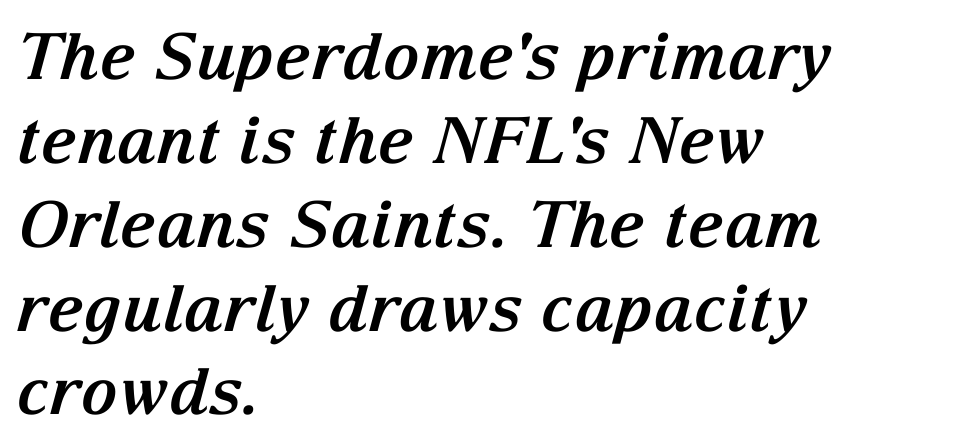
Q: Is the text bold? A: Yes.
Q: Is the text italic (slanted)? A: Yes, it leans right by about 15 degrees.
Q: Is the typeface a serif or a sans-serif typeface? A: Serif.
Q: Is the text underlined? A: No.
Q: How is the paragraph aligned? A: Left-aligned.
Q: Is the spacing between letters normal or unusually wide? A: Normal.
Q: Is the spacing between lines tight, normal or loose? A: Normal.
Q: Width (condensed, normal, or wide)? A: Normal.
Q: Stroke contrast? A: Medium.
Q: x-height? A: Medium.
Q: Monospaced? A: No.
